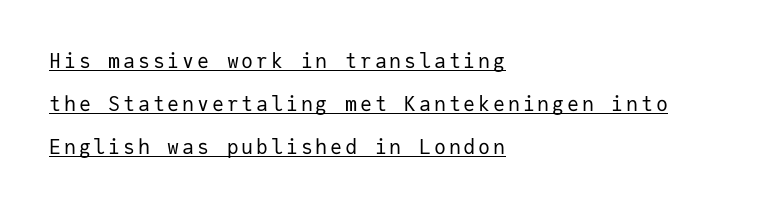
Stems and bowls with no extra thickness — not bold. No italicization has been applied; the sample stays upright. One glance says open: line gaps are wider than usual. Layout note: lines flush left. Is there an underline? Yes — a line sits under the letters.
